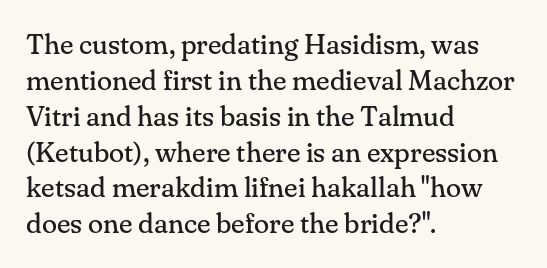
The image shows 28 px regular-weight serif type, upright; set left-aligned, normal line spacing (1.28x), normal letter spacing, not underlined; medium stroke contrast and a small x-height.
